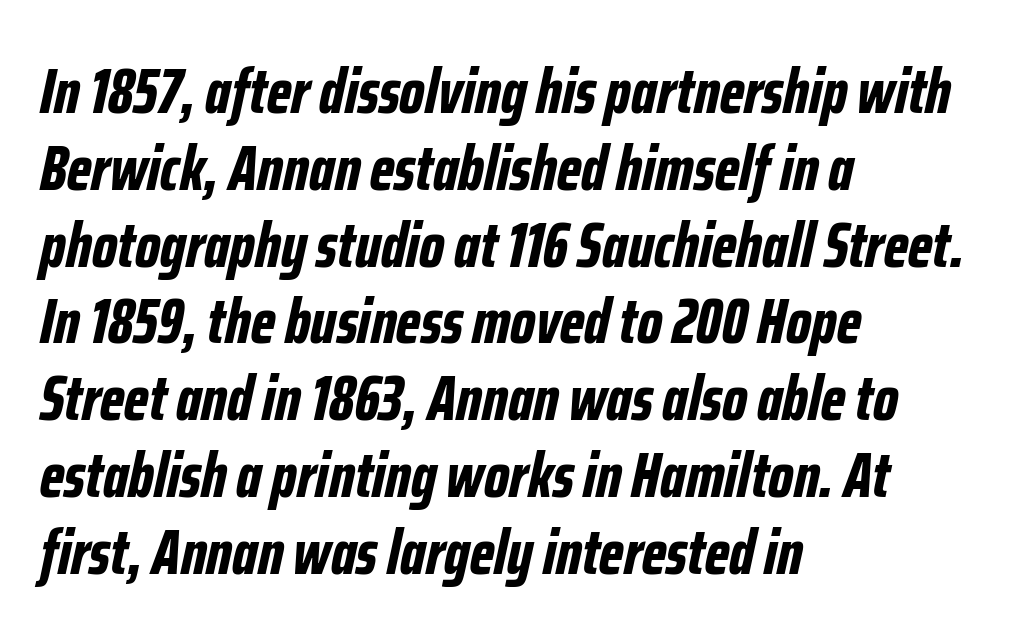
Summary of weight: heavy, a full bold. Alignment: flush left. You could not count columns in this text — the font is proportionally spaced. Lines of text with bare space underneath. You can tell it's italic because the verticals aren't actually vertical.
